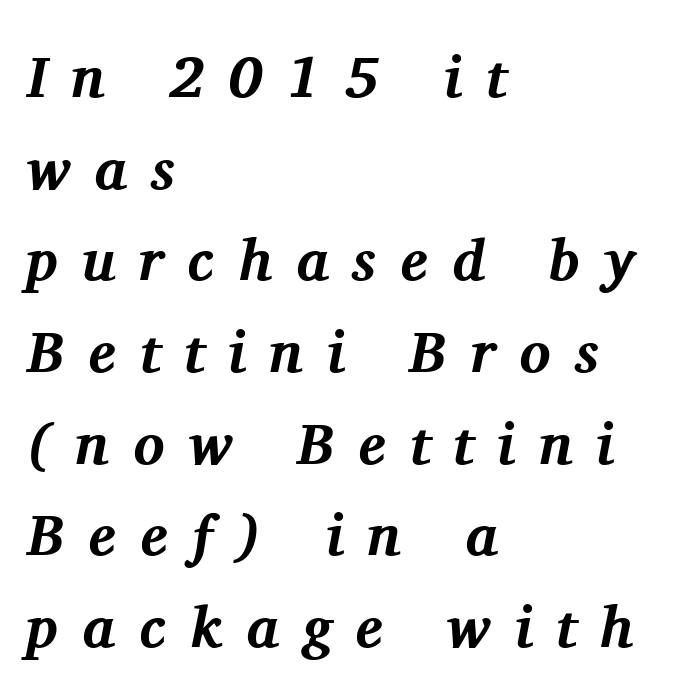
The image shows 58 px bold serif type, italic (leaning right); set left-aligned, normal line spacing (1.58x), unusually wide letter spacing (+0.41 em), not underlined; medium stroke contrast and a medium x-height.
